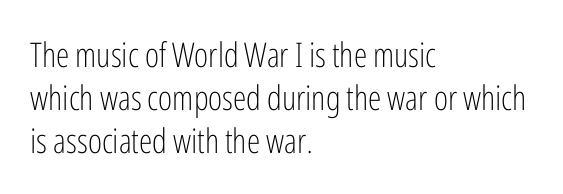
The image shows 34 px light, condensed sans-serif type, upright; set left-aligned, normal line spacing (1.27x), normal letter spacing, not underlined; low stroke contrast and a medium x-height.
